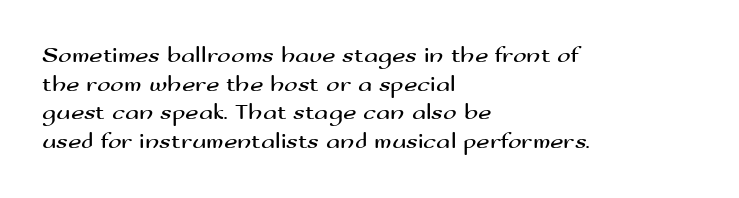
Beneath every word, the page is bare. On a weight scale, this lands at 450 or below. Look at the tracking — it's just the regular setting, nothing added. The typesetter chose a ragged-right arrangement here. Upright lettering throughout.
